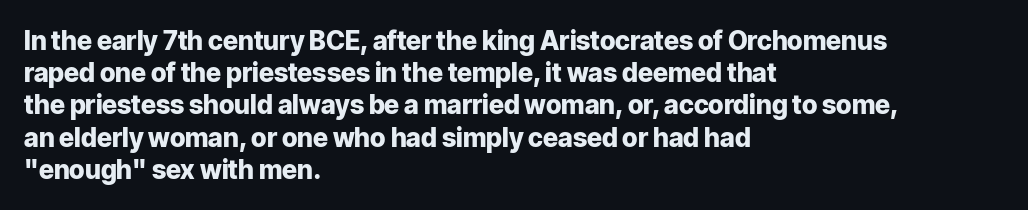
Descenders hang freely into open space. Rendered with straight, roman letterforms. The strokes are fattened all the way to bold. This rendering uses left alignment, leaving the right contour irregular.
